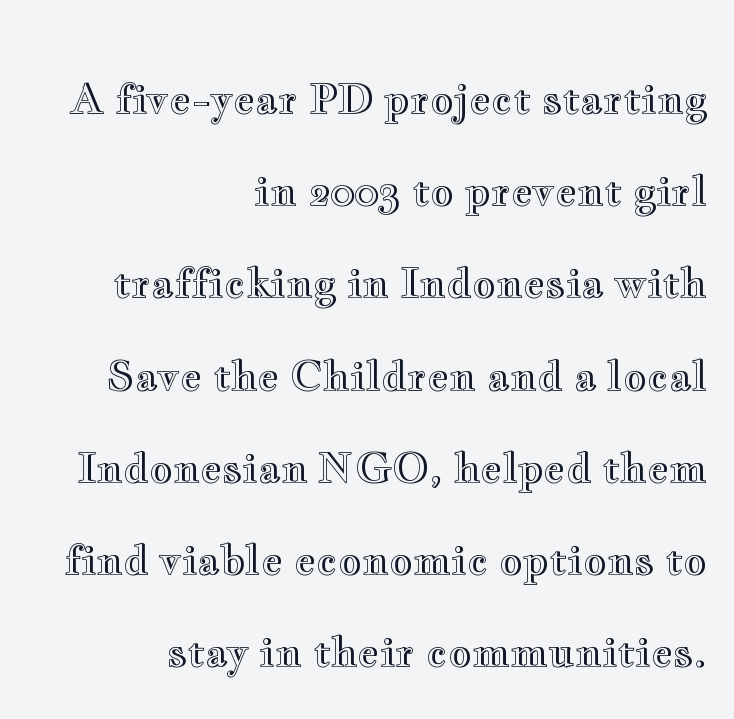
The image shows 41 px wide type, upright; set right-aligned, loose line spacing (2.25x), normal letter spacing, not underlined; a small x-height.
